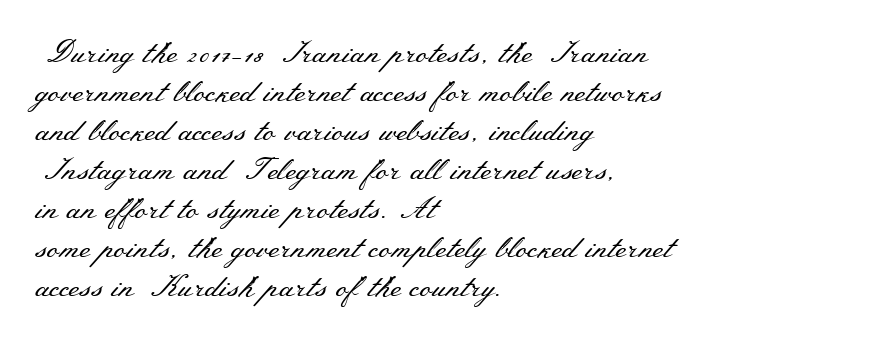
Q: Is the text bold? A: No.
Q: Is the text italic (slanted)? A: Yes.
Q: Is the typeface a serif or a sans-serif typeface? A: Serif.
Q: Is the text underlined? A: No.
Q: How is the paragraph aligned? A: Left-aligned.
Q: Is the spacing between letters normal or unusually wide? A: Normal.
Q: Is the spacing between lines tight, normal or loose? A: Normal.
Q: Width (condensed, normal, or wide)? A: Wide.
Q: Stroke contrast? A: Medium.
Q: x-height? A: Small.
Q: Monospaced? A: No.
